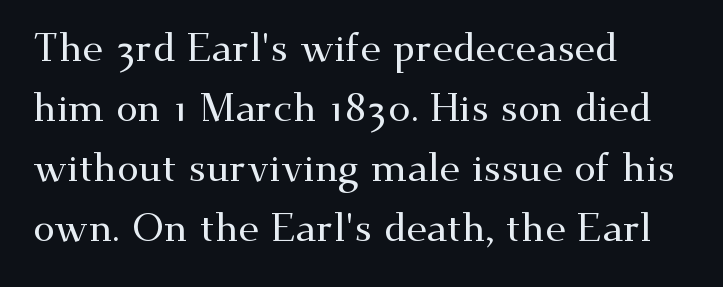
{"serif": "yes", "italic": "no", "width": "wide", "stroke_contrast": "medium", "x_height": "small", "monospaced": "no", "underline": "no", "align": "left", "line_spacing": "normal", "line_spacing_ratio": 1.54, "letter_spacing": "normal", "letter_spacing_em": 0.0, "glyph_px": 39}
